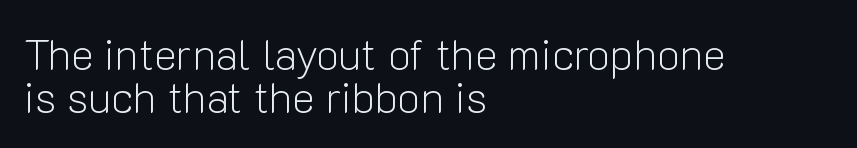
Q: Is the text bold? A: No.
Q: Is the text italic (slanted)? A: No, it is upright.
Q: Is the typeface a serif or a sans-serif typeface? A: Sans-serif.
Q: Is the text underlined? A: No.
Q: How is the paragraph aligned? A: Left-aligned.
Q: Is the spacing between letters normal or unusually wide? A: Normal.
Q: Is the spacing between lines tight, normal or loose? A: Tight.
Q: Width (condensed, normal, or wide)? A: Normal.
Q: Stroke contrast? A: Low.
Q: x-height? A: Medium.
Q: Monospaced? A: No.
